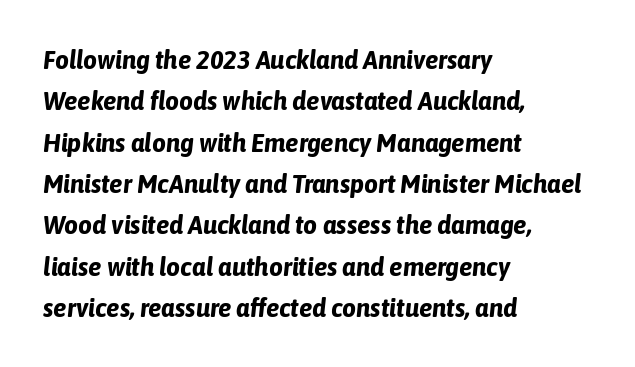
Line beginnings align vertically; line endings do not. Unmarked baselines from the first word to the last. The face used here is rendered with its standard letterfit. The typesetting leans heavy: a genuine bold. Does the leading feel generous? No, just average.
